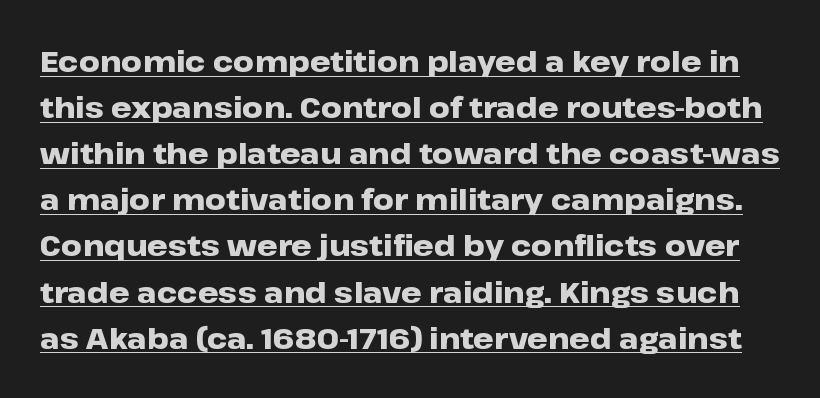
{"serif": "no", "italic": "no", "bold": "yes", "weight": "heavy", "width": "wide", "stroke_contrast": "low", "x_height": "medium", "monospaced": "no", "underline": "yes", "line_spacing": "normal", "line_spacing_ratio": 1.59, "letter_spacing": "normal", "letter_spacing_em": 0.0, "glyph_px": 29}
